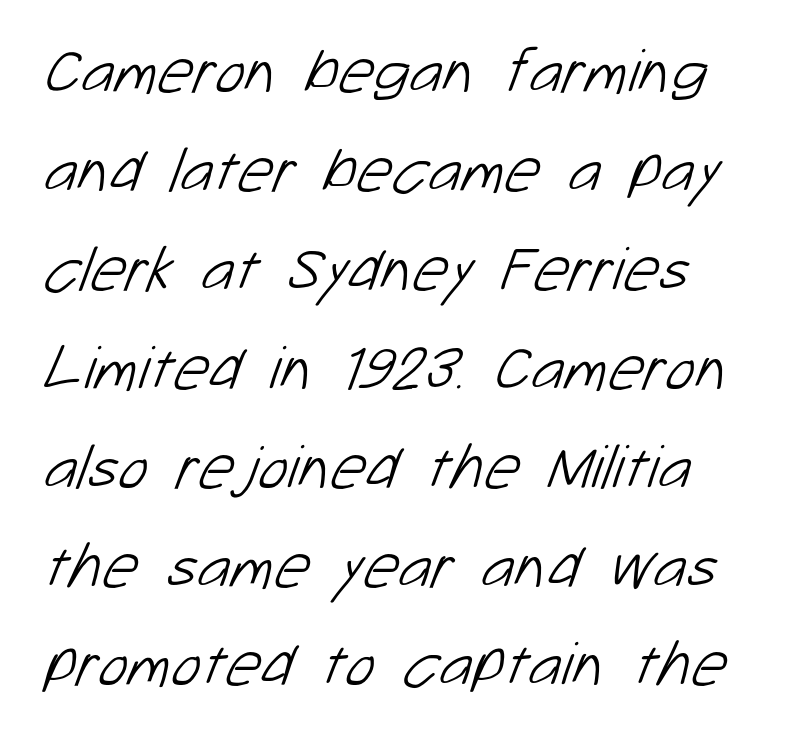
The image shows 63 px light sans-serif type; set left-aligned, normal line spacing (1.57x), normal letter spacing, not underlined; low stroke contrast and a medium x-height.
